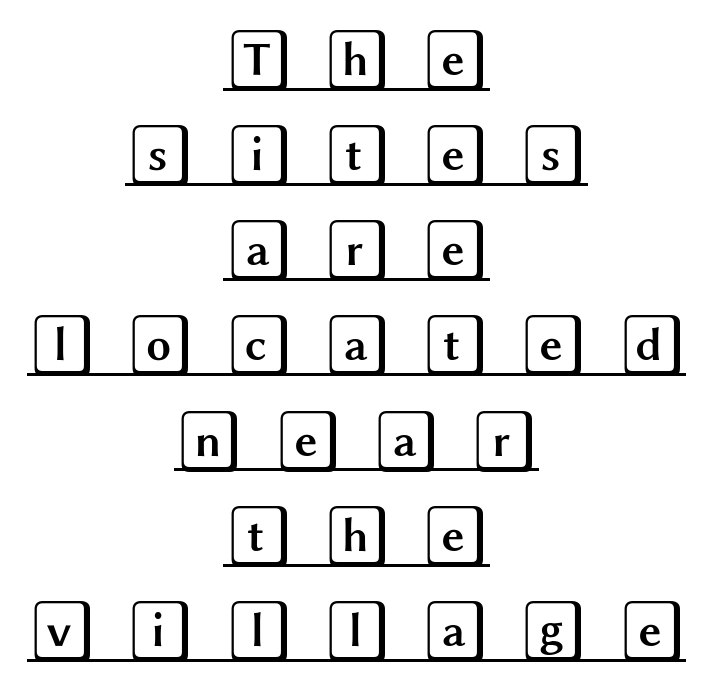
The image shows 63 px wide type, upright; set centered, normal line spacing (1.51x), unusually wide letter spacing (+0.46 em), underlined; a large x-height.
